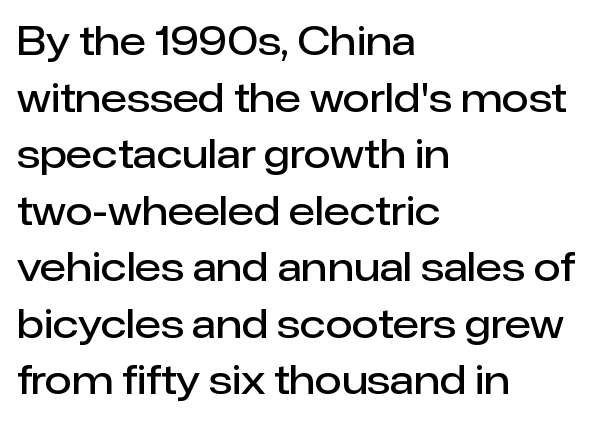
{"serif": "no", "italic": "no", "bold": "semi", "weight": "semibold", "width": "normal", "stroke_contrast": "low", "x_height": "medium", "monospaced": "no", "underline": "no", "align": "left", "line_spacing": "normal", "line_spacing_ratio": 1.45, "letter_spacing": "normal", "letter_spacing_em": 0.0, "glyph_px": 39}
